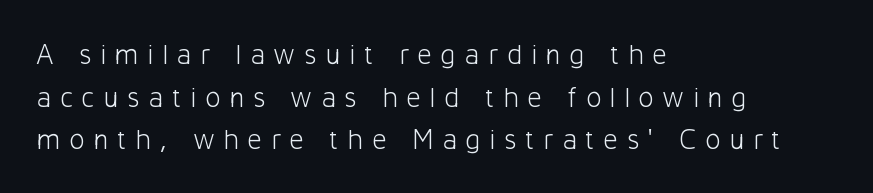
Stroke thickness stays within the range of a standard reading face or lighter. Looks like regular typesetting: each glyph gets only the width it needs. A classic flush-left, rag-right setting is used for this passage. Is this a sans? Yes — the strokes have no serifs. Lines of text with bare space underneath.
